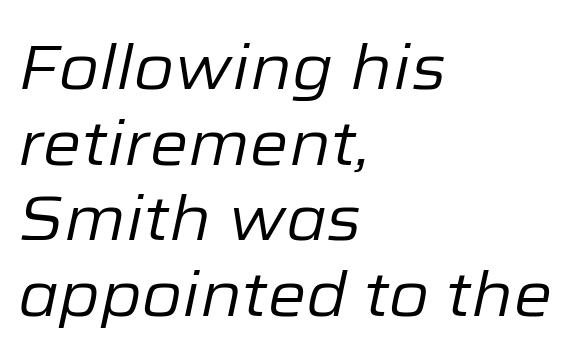
The image shows 62 px regular-weight type, italic (leaning right); set left-aligned, line spacing 1.22x, normal letter spacing, not underlined; low stroke contrast and a medium x-height.
